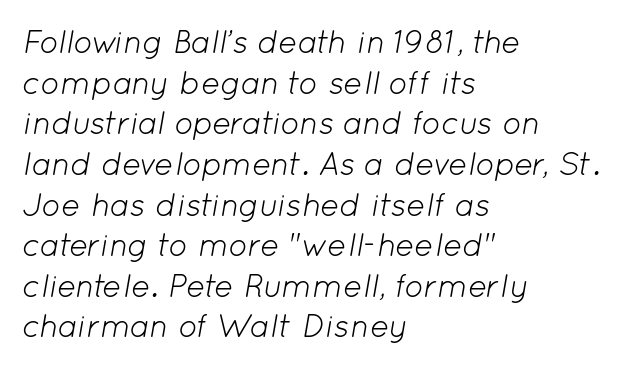
{"italic": "yes", "lean": "right", "slant_degrees": 12, "bold": "no", "weight": "light", "width": "normal", "stroke_contrast": "low", "x_height": "medium", "monospaced": "no", "underline": "no", "align": "left", "line_spacing": "normal", "line_spacing_ratio": 1.27, "letter_spacing": "normal", "letter_spacing_em": 0.0, "glyph_px": 32}
